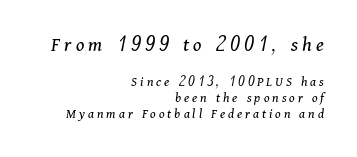
{"italic": "yes", "lean": "right", "slant_degrees": 11, "bold": "no", "underline": "no", "align": "right", "line_spacing": "tight", "line_spacing_ratio": 1.15, "letter_spacing": "wide", "letter_spacing_em": 0.21, "larger_block": "first", "size_ratio": 1.5, "glyph_px": 21}
